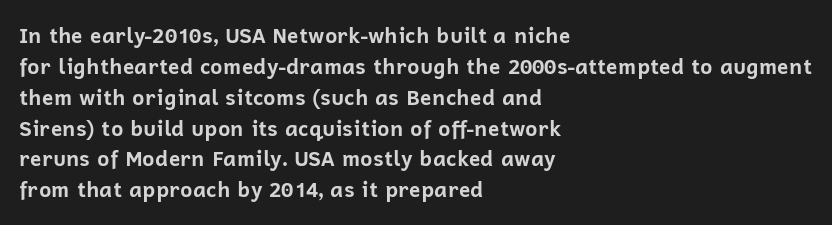
Q: Is the text bold? A: Yes.
Q: Is the text italic (slanted)? A: No, it is upright.
Q: Is the text underlined? A: No.
Q: How is the paragraph aligned? A: Left-aligned.
Q: Is the spacing between letters normal or unusually wide? A: Normal.
Q: Is the spacing between lines tight, normal or loose? A: Normal.
